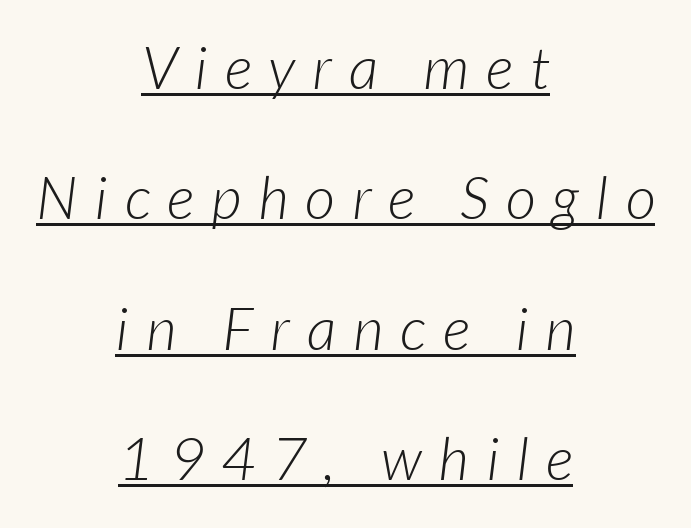
Q: Is the text bold? A: No.
Q: Is the typeface a serif or a sans-serif typeface? A: Sans-serif.
Q: Is the text underlined? A: Yes.
Q: How is the paragraph aligned? A: Centered.
Q: Is the spacing between letters normal or unusually wide? A: Unusually wide.
Q: Is the spacing between lines tight, normal or loose? A: Loose.
Q: Width (condensed, normal, or wide)? A: Normal.
Q: Stroke contrast? A: Low.
Q: x-height? A: Medium.
Q: Monospaced? A: No.
